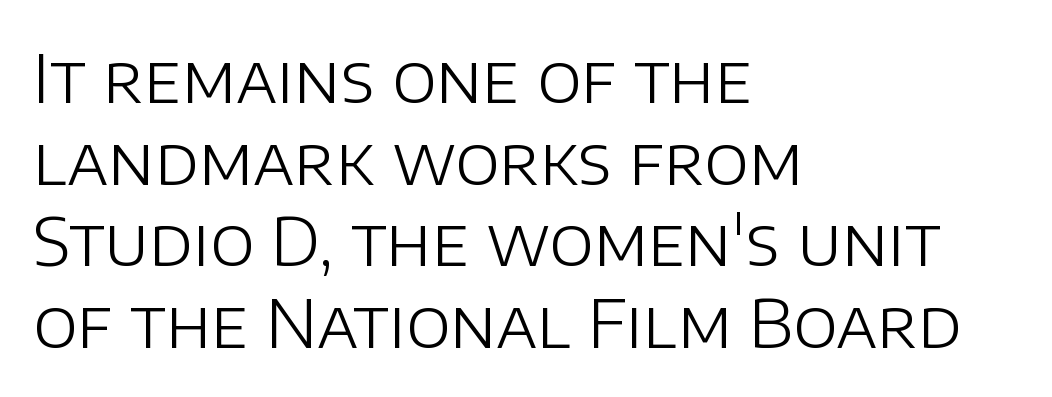
The image shows 67 px light sans-serif type, upright; set left-aligned, line spacing 1.22x, normal letter spacing, not underlined; low stroke contrast and a large x-height.
